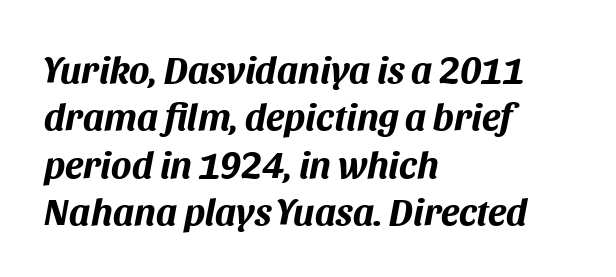
The image shows 38 px bold type, italic (leaning right); set left-aligned, normal line spacing (1.25x), normal letter spacing, not underlined; medium stroke contrast and a large x-height.
